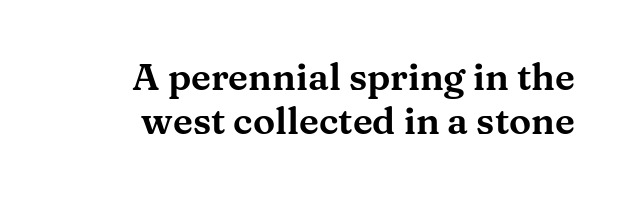
The image shows 37 px wide serif type, upright; set right-aligned, line spacing 1.19x, normal letter spacing, not underlined; medium stroke contrast and a medium x-height.
